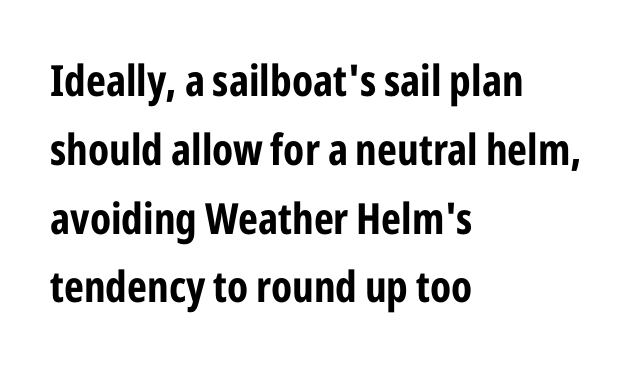
Q: Is the text bold? A: Yes.
Q: Is the text italic (slanted)? A: No, it is upright.
Q: Is the typeface a serif or a sans-serif typeface? A: Sans-serif.
Q: Is the text underlined? A: No.
Q: How is the paragraph aligned? A: Left-aligned.
Q: Is the spacing between letters normal or unusually wide? A: Normal.
Q: Is the spacing between lines tight, normal or loose? A: Normal.
Q: Width (condensed, normal, or wide)? A: Condensed.
Q: Stroke contrast? A: Low.
Q: x-height? A: Medium.
Q: Monospaced? A: No.
